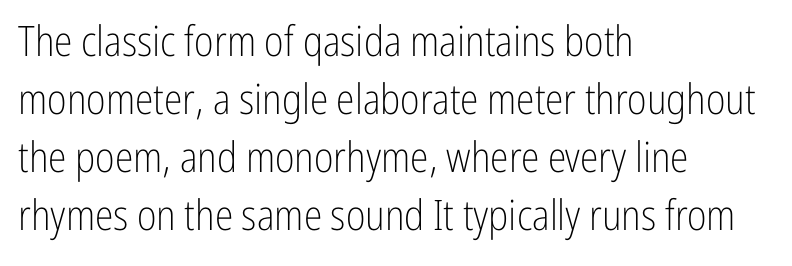
{"serif": "no", "italic": "no", "bold": "no", "weight": "light", "width": "condensed", "stroke_contrast": "low", "x_height": "medium", "monospaced": "no", "underline": "no", "align": "left", "line_spacing": "normal", "line_spacing_ratio": 1.38, "letter_spacing": "normal", "letter_spacing_em": 0.0, "glyph_px": 42}
